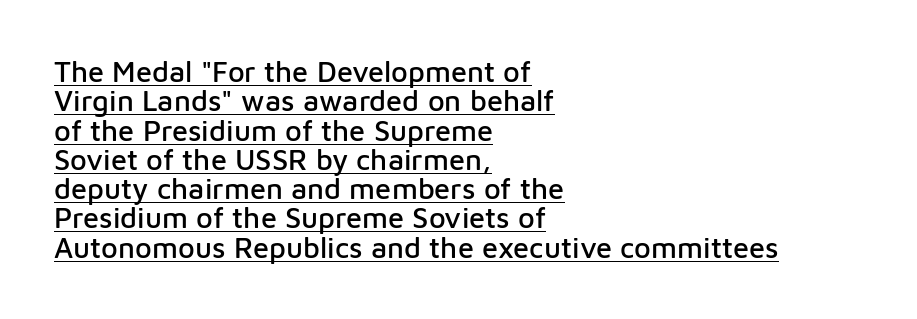
{"serif": "no", "italic": "no", "width": "normal", "stroke_contrast": "low", "x_height": "medium", "monospaced": "no", "underline": "yes", "align": "left", "line_spacing": "tight", "line_spacing_ratio": 1.01, "letter_spacing": "normal", "letter_spacing_em": 0.0, "glyph_px": 29}
